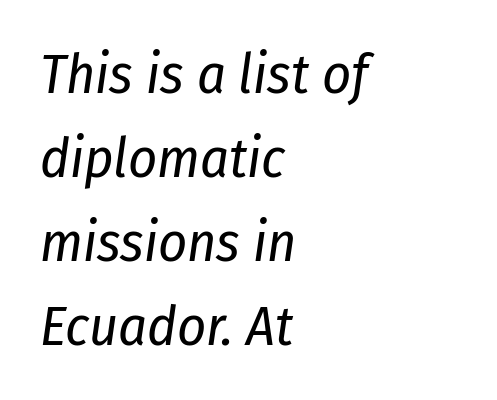
Q: Is the text bold? A: No.
Q: Is the text italic (slanted)? A: Yes, it leans right by about 8 degrees.
Q: Is the text underlined? A: No.
Q: How is the paragraph aligned? A: Left-aligned.
Q: Is the spacing between letters normal or unusually wide? A: Normal.
Q: Is the spacing between lines tight, normal or loose? A: Normal.
Q: Width (condensed, normal, or wide)? A: Condensed.
Q: Stroke contrast? A: Low.
Q: x-height? A: Medium.
Q: Monospaced? A: No.
